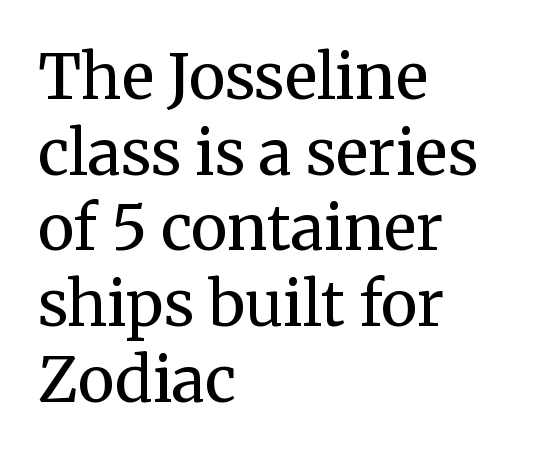
{"serif": "yes", "italic": "no", "bold": "no", "weight": "regular", "width": "normal", "stroke_contrast": "medium", "x_height": "medium", "monospaced": "no", "underline": "no", "align": "left", "line_spacing_ratio": 1.22, "letter_spacing": "normal", "letter_spacing_em": 0.0, "glyph_px": 62}
